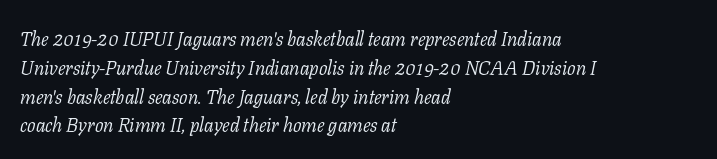
{"italic": "yes", "lean": "right", "slant_degrees": 11, "bold": "no", "underline": "no", "align": "left", "line_spacing": "normal", "line_spacing_ratio": 1.44, "letter_spacing": "normal", "letter_spacing_em": 0.0, "glyph_px": 20}
